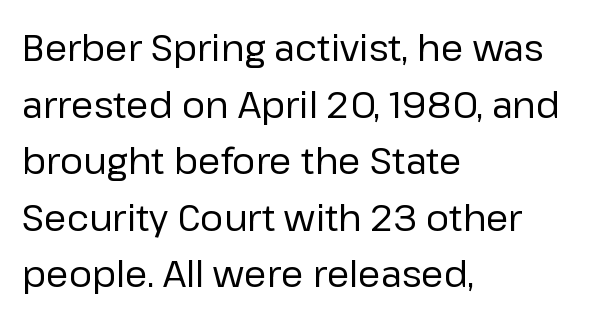
Q: Is the text bold? A: No.
Q: Is the text italic (slanted)? A: No, it is upright.
Q: Is the typeface a serif or a sans-serif typeface? A: Sans-serif.
Q: Is the text underlined? A: No.
Q: How is the paragraph aligned? A: Left-aligned.
Q: Is the spacing between letters normal or unusually wide? A: Normal.
Q: Is the spacing between lines tight, normal or loose? A: Normal.
Q: Width (condensed, normal, or wide)? A: Normal.
Q: Stroke contrast? A: Low.
Q: x-height? A: Medium.
Q: Monospaced? A: No.
